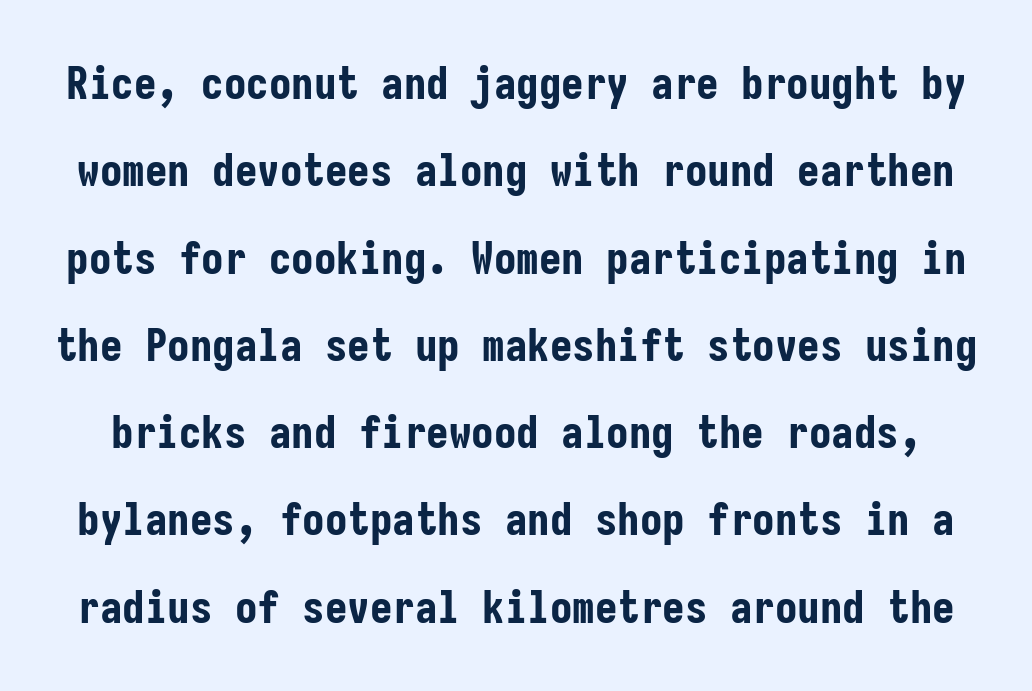
Q: Is the text bold? A: Yes.
Q: Is the text italic (slanted)? A: No, it is upright.
Q: Is the typeface a serif or a sans-serif typeface? A: Sans-serif.
Q: Is the text underlined? A: No.
Q: Is the spacing between letters normal or unusually wide? A: Normal.
Q: Is the spacing between lines tight, normal or loose? A: Loose.
Q: Width (condensed, normal, or wide)? A: Condensed.
Q: Stroke contrast? A: Low.
Q: x-height? A: Medium.
Q: Monospaced? A: Yes.
